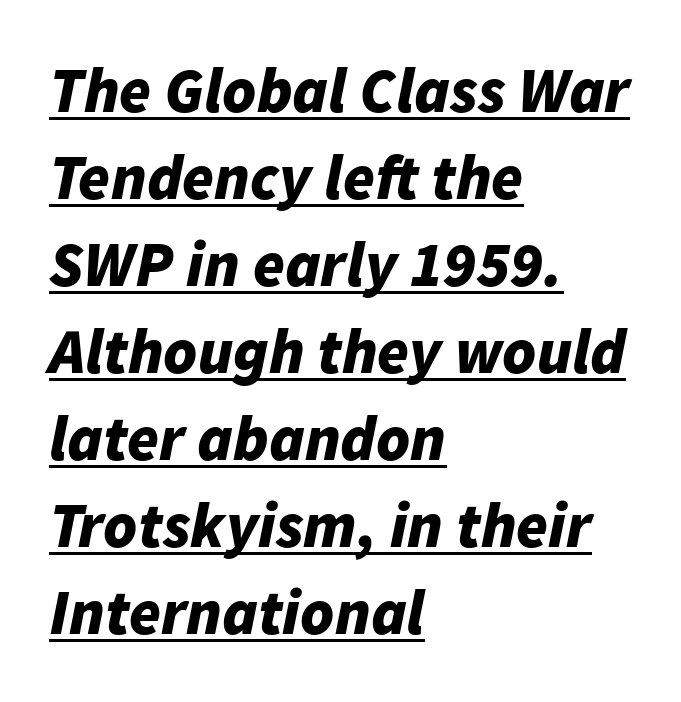
Q: Is the text bold? A: Yes.
Q: Is the text italic (slanted)? A: Yes, it leans right by about 11 degrees.
Q: Is the text underlined? A: Yes.
Q: How is the paragraph aligned? A: Left-aligned.
Q: Is the spacing between letters normal or unusually wide? A: Normal.
Q: Is the spacing between lines tight, normal or loose? A: Normal.
Q: Width (condensed, normal, or wide)? A: Normal.
Q: Stroke contrast? A: Low.
Q: x-height? A: Medium.
Q: Monospaced? A: No.
